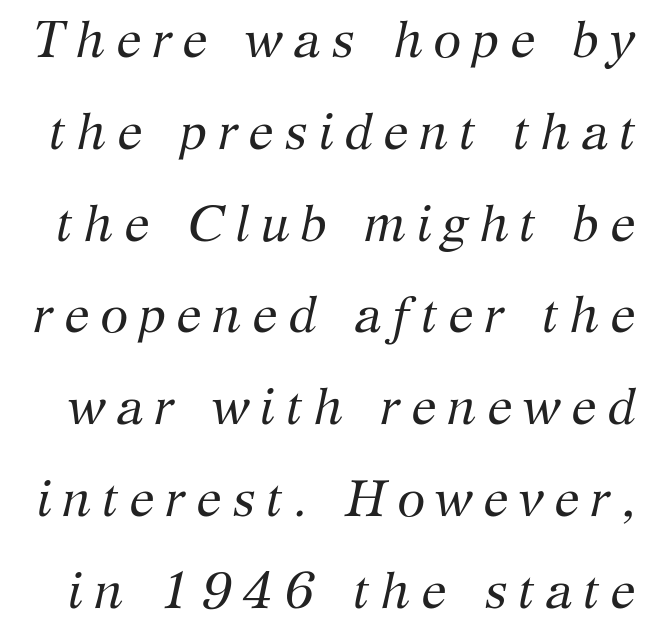
The image shows 51 px regular-weight serif type, italic (leaning right); set line spacing 1.8x, unusually wide letter spacing (+0.21 em), not underlined; medium stroke contrast and a medium x-height.
